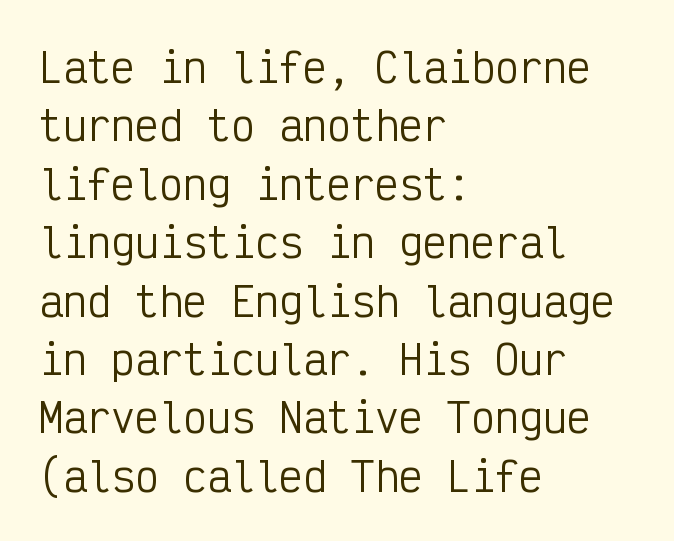
{"serif": "no", "italic": "no", "bold": "no", "weight": "regular", "width": "condensed", "stroke_contrast": "low", "x_height": "medium", "monospaced": "yes", "underline": "no", "align": "left", "line_spacing": "normal", "line_spacing_ratio": 1.46, "letter_spacing": "normal", "letter_spacing_em": 0.0, "glyph_px": 40}
